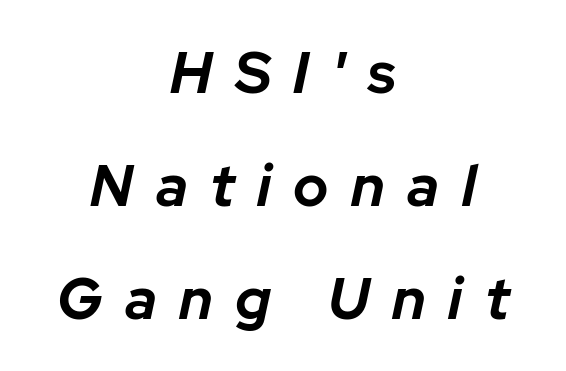
Q: Is the text bold? A: Yes.
Q: Is the text italic (slanted)? A: Yes, it leans right by about 12 degrees.
Q: Is the text underlined? A: No.
Q: How is the paragraph aligned? A: Centered.
Q: Is the spacing between letters normal or unusually wide? A: Unusually wide.
Q: Is the spacing between lines tight, normal or loose? A: Loose.
Q: Width (condensed, normal, or wide)? A: Normal.
Q: Stroke contrast? A: Low.
Q: x-height? A: Medium.
Q: Monospaced? A: No.
